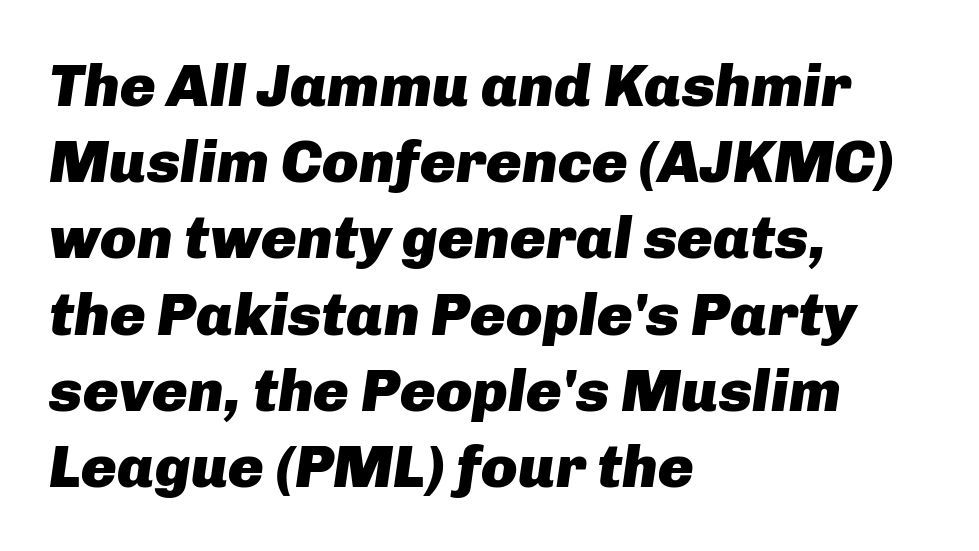
The image shows 60 px heavy type, italic (leaning right); set left-aligned, normal line spacing (1.27x), normal letter spacing, not underlined; low stroke contrast and a medium x-height.
